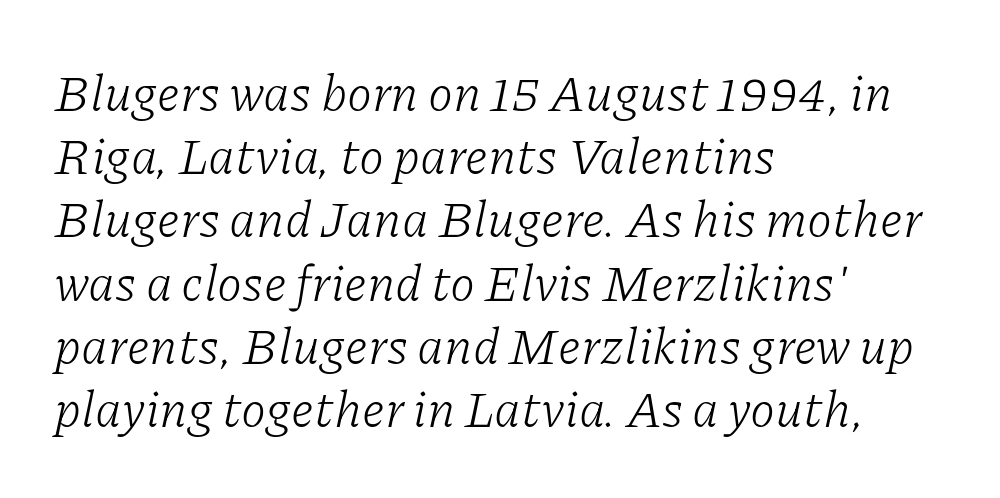
Short note: letters normally spaced. Old-style or modern, the face here clearly has serifs. Looks like regular typesetting: each glyph gets only the width it needs. Italic? Definitely — the glyphs are oblique. Stems here are at most as thick as an everyday book face. Nobody drew a line under any word here.
